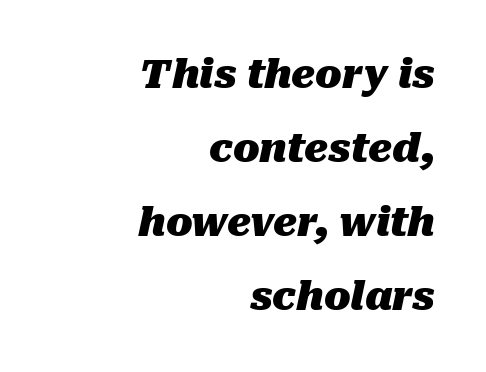
Rule under the text: the space is simply empty. Note the varied advance widths — an 'i' is clearly narrower than an 'm'. Students, this is bold: see how much ink each stroke carries. Tall strokes in this sample are angled rather than plumb. The typesetter chose a ragged-left arrangement here.
